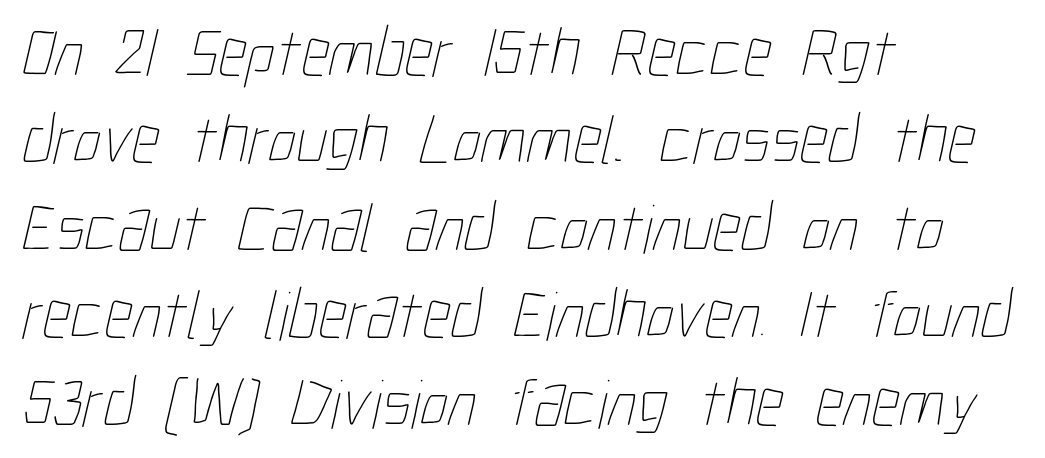
On a weight scale, this lands at 450 or below. Nobody touched the tracking dial on this one. Is this a fixed-width face? No — the glyphs have proportional, varying widths. Alignment: flush left.
